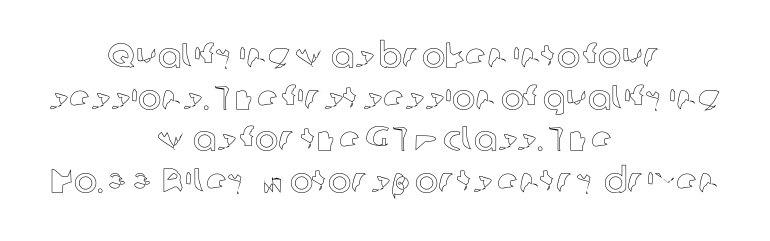
The image shows 35 px text type, upright; set centered, line spacing 1.19x, normal letter spacing, not underlined; a medium x-height.
